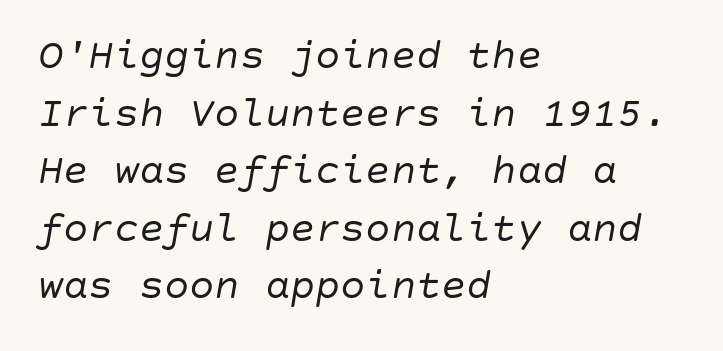
{"italic": "yes", "lean": "right", "slant_degrees": 10, "bold": "no", "weight": "regular", "width": "normal", "stroke_contrast": "low", "x_height": "large", "underline": "no", "align": "left", "line_spacing": "normal", "line_spacing_ratio": 1.37, "letter_spacing": "normal", "letter_spacing_em": 0.0, "glyph_px": 42}
